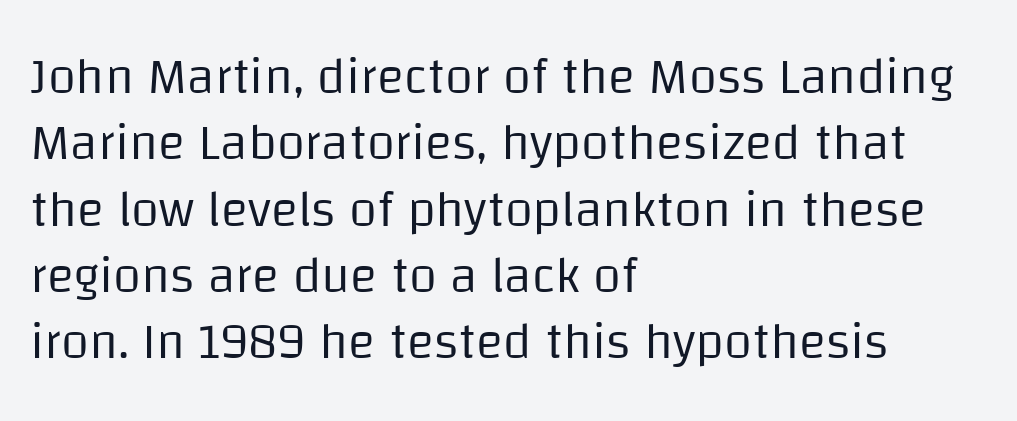
{"serif": "no", "italic": "no", "bold": "no", "weight": "regular", "width": "normal", "stroke_contrast": "low", "x_height": "large", "monospaced": "no", "underline": "no", "align": "left", "line_spacing": "normal", "line_spacing_ratio": 1.3, "letter_spacing": "normal", "letter_spacing_em": 0.0, "glyph_px": 51}
